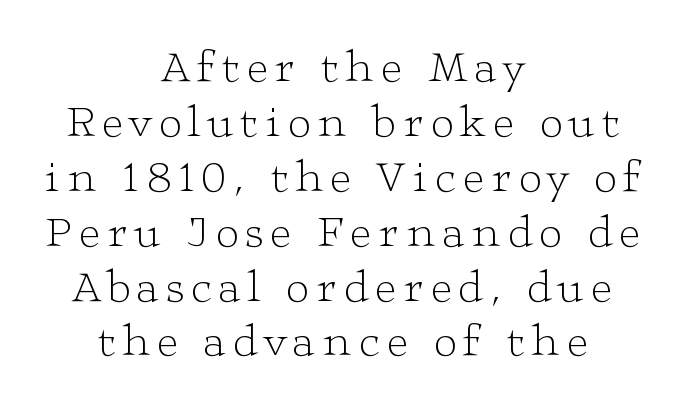
{"serif": "yes", "italic": "no", "bold": "no", "weight": "light", "width": "wide", "stroke_contrast": "low", "x_height": "medium", "monospaced": "no", "underline": "no", "align": "center", "line_spacing_ratio": 1.22, "glyph_px": 45}
